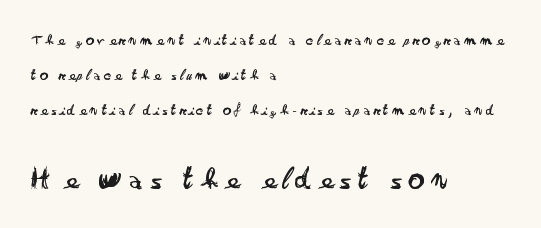
Q: Is the text bold? A: No.
Q: Is the text italic (slanted)? A: No, it is upright.
Q: Is the typeface a serif or a sans-serif typeface? A: Sans-serif.
Q: Is the text underlined? A: No.
Q: How is the paragraph aligned? A: Left-aligned.
Q: Is the spacing between letters normal or unusually wide? A: Unusually wide.
Q: Is the spacing between lines tight, normal or loose? A: Loose.
Q: Which block of text is set in a larger size, the first (top) or the second (bottom)? A: The second (bottom) one.
Q: Width (condensed, normal, or wide)? A: Wide.
Q: Stroke contrast? A: Low.
Q: x-height? A: Small.
Q: Monospaced? A: No.
